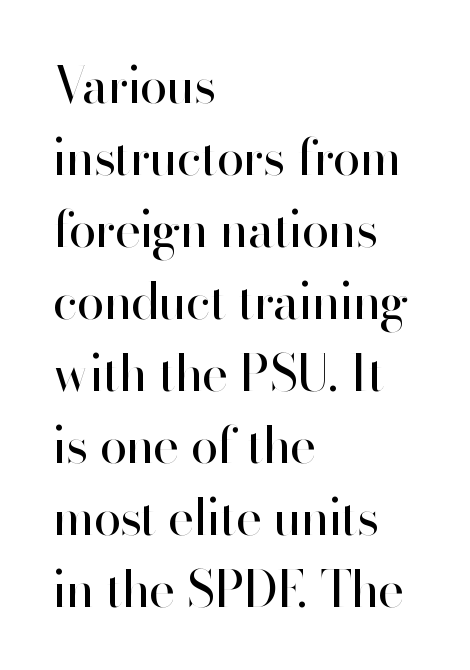
Check under the words: just untouched page. If you measured baseline to baseline, you'd find a middling distance. The passage shown is typed in a proportional face where columns would drift. Each letter's strokes conclude bluntly, with no projecting serifs.
